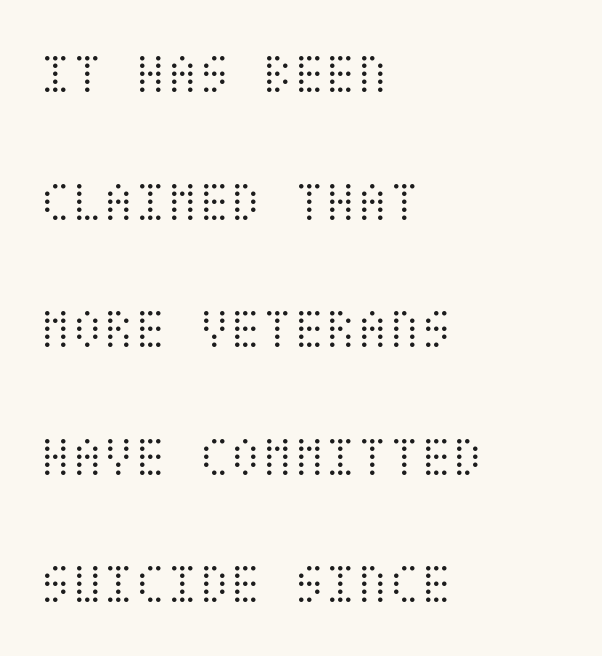
The image shows 58 px light, condensed type, upright; set left-aligned, loose line spacing (2.2x), normal letter spacing, not underlined; medium stroke contrast and a large x-height.
